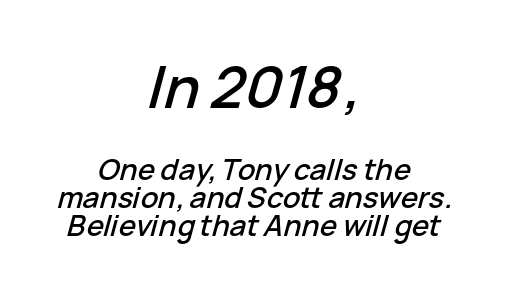
Glance below the letters and you will spot only blank space. This sample has the flowing, uneven cadence of proportional lettering. A typesetter would call this leading minimal, almost set solid. Characters follow at the spacing the type designer built in. The more generous point size was reserved for the upper chunk.
